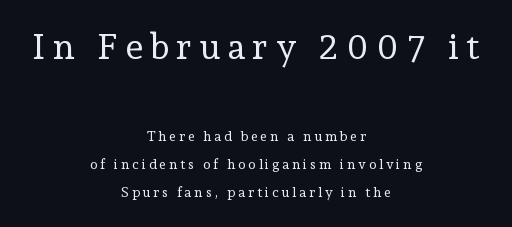
{"serif": "yes", "italic": "no", "bold": "no", "weight": "regular", "width": "normal", "stroke_contrast": "low", "x_height": "medium", "monospaced": "no", "underline": "no", "align": "center", "line_spacing": "loose", "line_spacing_ratio": 2.02, "larger_block": "first", "size_ratio": 2.57, "glyph_px": 36}
